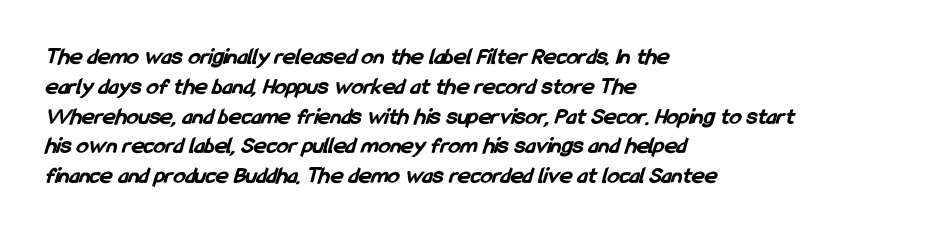
{"bold": "yes", "underline": "no", "align": "left", "line_spacing_ratio": 1.24, "letter_spacing": "normal", "letter_spacing_em": 0.0, "glyph_px": 24}
